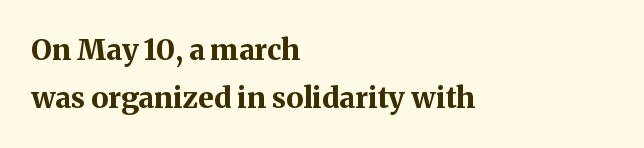
Caption: standard tracking, unaltered. To sum up the face: it has serifs. When letters stand straight like this, we call the style roman or upright. Left-aligned paragraph, ragged on the right. Heavy-handed strokes throughout: this text is bold.
